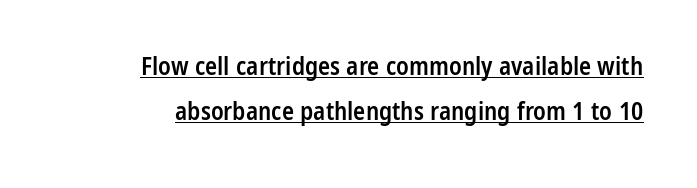
{"italic": "no", "bold": "semi", "underline": "yes", "line_spacing_ratio": 1.79, "letter_spacing": "normal", "letter_spacing_em": 0.0, "glyph_px": 25}
